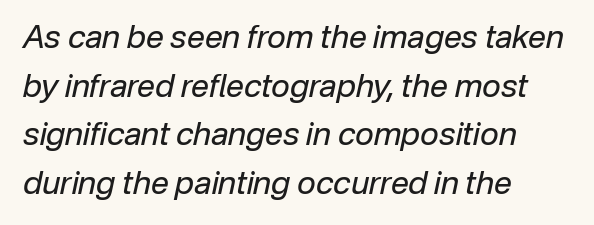
{"italic": "yes", "lean": "right", "slant_degrees": 12, "bold": "no", "weight": "regular", "width": "normal", "stroke_contrast": "low", "x_height": "medium", "monospaced": "no", "underline": "no", "align": "left", "line_spacing": "normal", "line_spacing_ratio": 1.52, "letter_spacing": "normal", "letter_spacing_em": 0.0, "glyph_px": 32}
